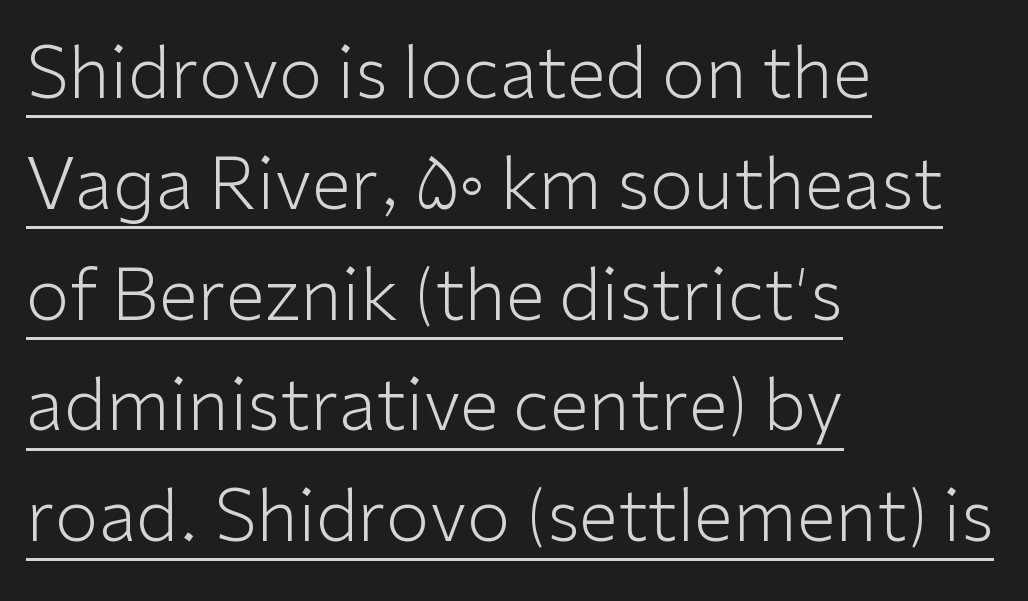
Q: Is the text bold? A: No.
Q: Is the text italic (slanted)? A: No, it is upright.
Q: Is the typeface a serif or a sans-serif typeface? A: Sans-serif.
Q: Is the text underlined? A: Yes.
Q: How is the paragraph aligned? A: Left-aligned.
Q: Is the spacing between letters normal or unusually wide? A: Normal.
Q: Is the spacing between lines tight, normal or loose? A: Normal.
Q: Width (condensed, normal, or wide)? A: Normal.
Q: Stroke contrast? A: Low.
Q: x-height? A: Medium.
Q: Monospaced? A: No.
